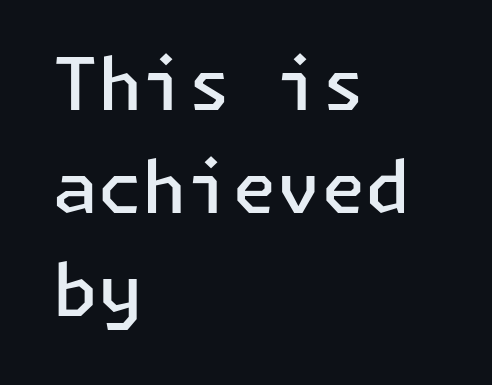
Q: Is the text bold? A: Semi-bold.
Q: Is the text italic (slanted)? A: No, it is upright.
Q: Is the typeface a serif or a sans-serif typeface? A: Sans-serif.
Q: Is the text underlined? A: No.
Q: How is the paragraph aligned? A: Left-aligned.
Q: Is the spacing between letters normal or unusually wide? A: Normal.
Q: Is the spacing between lines tight, normal or loose? A: Normal.
Q: Width (condensed, normal, or wide)? A: Normal.
Q: Stroke contrast? A: Low.
Q: x-height? A: Medium.
